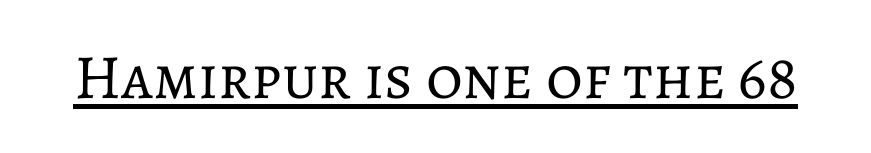
Q: Is the text bold? A: No.
Q: Is the text italic (slanted)? A: No, it is upright.
Q: Is the text underlined? A: Yes.
Q: Is the spacing between letters normal or unusually wide? A: Normal.
Q: Width (condensed, normal, or wide)? A: Normal.
Q: Stroke contrast? A: Low.
Q: x-height? A: Medium.
Q: Monospaced? A: No.
